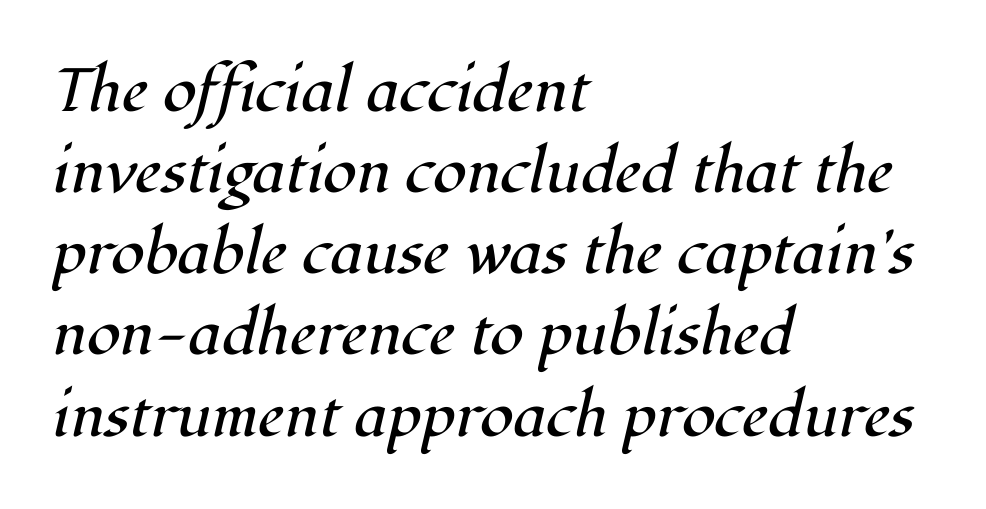
The image shows 61 px regular-weight serif type, italic (leaning right); set left-aligned, normal line spacing (1.33x), normal letter spacing, not underlined; high stroke contrast and a medium x-height.
